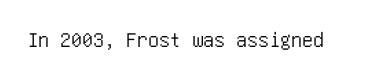
The image shows 22 px text type, upright; set normal letter spacing, not underlined.
